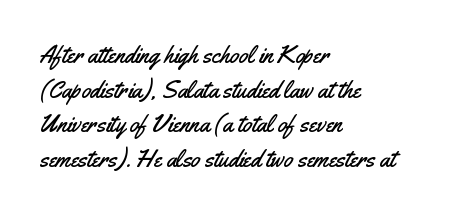
{"underline": "no", "align": "left", "line_spacing": "normal", "line_spacing_ratio": 1.44, "letter_spacing": "normal", "letter_spacing_em": 0.0, "glyph_px": 24}
